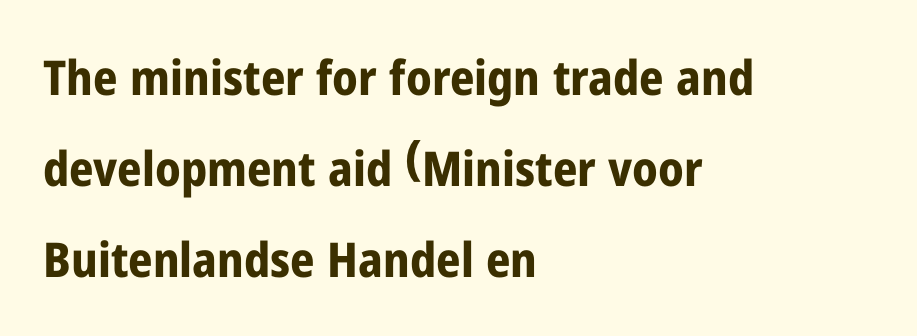
Q: Is the text bold? A: Yes.
Q: Is the text italic (slanted)? A: No, it is upright.
Q: Is the typeface a serif or a sans-serif typeface? A: Sans-serif.
Q: Is the text underlined? A: No.
Q: How is the paragraph aligned? A: Left-aligned.
Q: Is the spacing between letters normal or unusually wide? A: Normal.
Q: Is the spacing between lines tight, normal or loose? A: Loose.
Q: Width (condensed, normal, or wide)? A: Condensed.
Q: Stroke contrast? A: Low.
Q: x-height? A: Medium.
Q: Monospaced? A: No.
